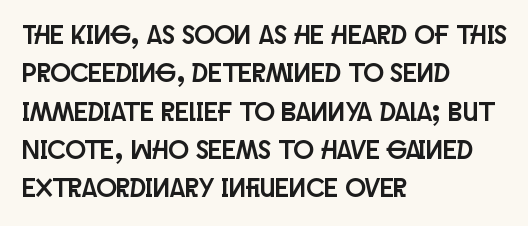
Compared with typical paragraphs, the rows here are spaced about the same. Posture: straight, roman, zero tilt. Inter-character spacing is left at the font's built-in metrics. The space beneath each line is pristine and unruled. The compositor pushed each line to the left boundary.
